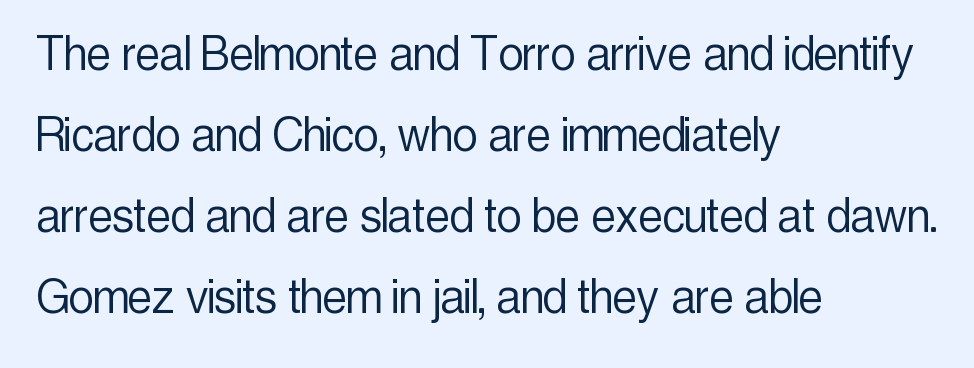
Q: Is the text bold? A: No.
Q: Is the text italic (slanted)? A: No, it is upright.
Q: Is the typeface a serif or a sans-serif typeface? A: Sans-serif.
Q: Is the text underlined? A: No.
Q: How is the paragraph aligned? A: Left-aligned.
Q: Is the spacing between letters normal or unusually wide? A: Normal.
Q: Is the spacing between lines tight, normal or loose? A: Normal.
Q: Width (condensed, normal, or wide)? A: Condensed.
Q: x-height? A: Medium.
Q: Monospaced? A: No.
